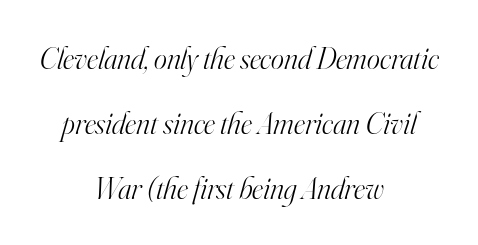
{"serif": "yes", "italic": "yes", "lean": "right", "slant_degrees": 16, "bold": "no", "weight": "light", "width": "normal", "stroke_contrast": "high", "x_height": "small", "monospaced": "no", "underline": "no", "align": "center", "line_spacing": "loose", "line_spacing_ratio": 2.09, "letter_spacing": "normal", "letter_spacing_em": 0.0, "glyph_px": 31}
